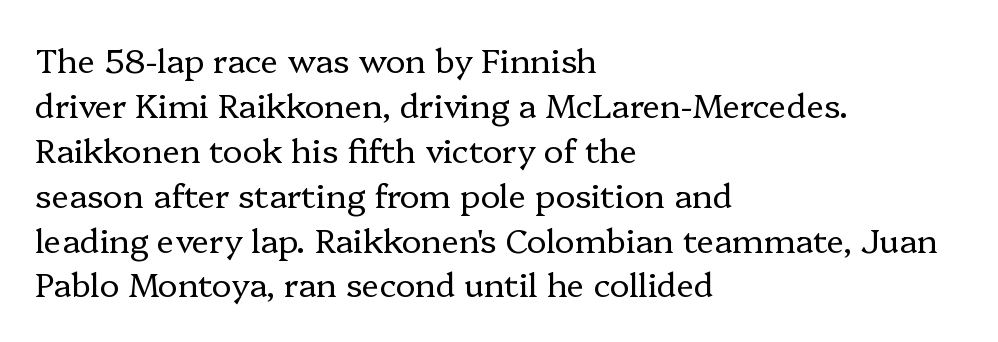
Are there feet on the stems? There are — it's a serif. The text block is weighted toward the left margin, trailing off unevenly rightward. The passage shown has conventional tracking throughout. Whoever set this chose a conventional vertical rhythm.
